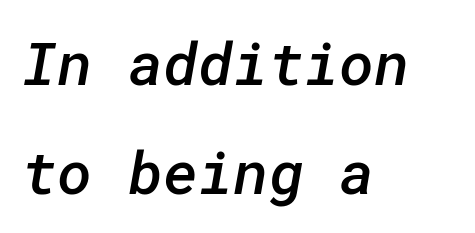
{"serif": "no", "bold": "semi", "weight": "semibold", "width": "normal", "stroke_contrast": "low", "x_height": "medium", "underline": "no", "align": "left", "line_spacing_ratio": 1.81, "letter_spacing": "normal", "letter_spacing_em": 0.0, "glyph_px": 60}
